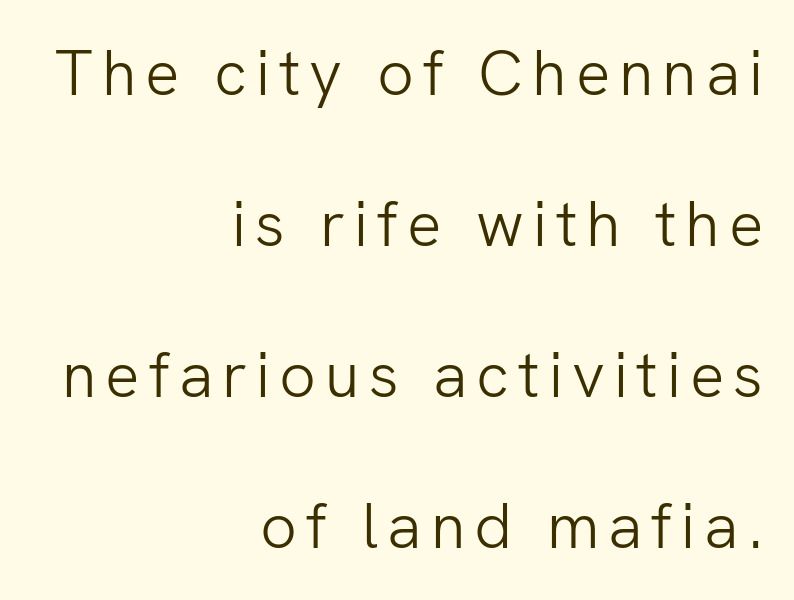
{"serif": "no", "italic": "no", "bold": "no", "weight": "light", "width": "normal", "stroke_contrast": "low", "x_height": "medium", "monospaced": "no", "underline": "no", "align": "right", "line_spacing": "loose", "line_spacing_ratio": 2.36, "glyph_px": 64}
